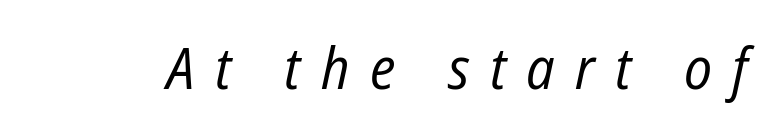
The string is rendered with underlining switched off. There is plenty of visible air inserted between adjacent glyphs. The font's italic variant was chosen for this text. Nothing heavy about these letters — not bold at all.
